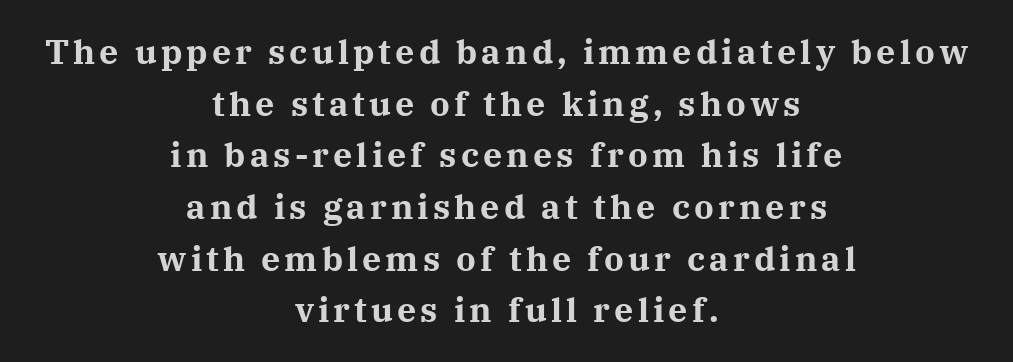
The image shows 34 px bold serif type, upright; set centered, normal line spacing (1.52x), not underlined; medium stroke contrast and a medium x-height.
